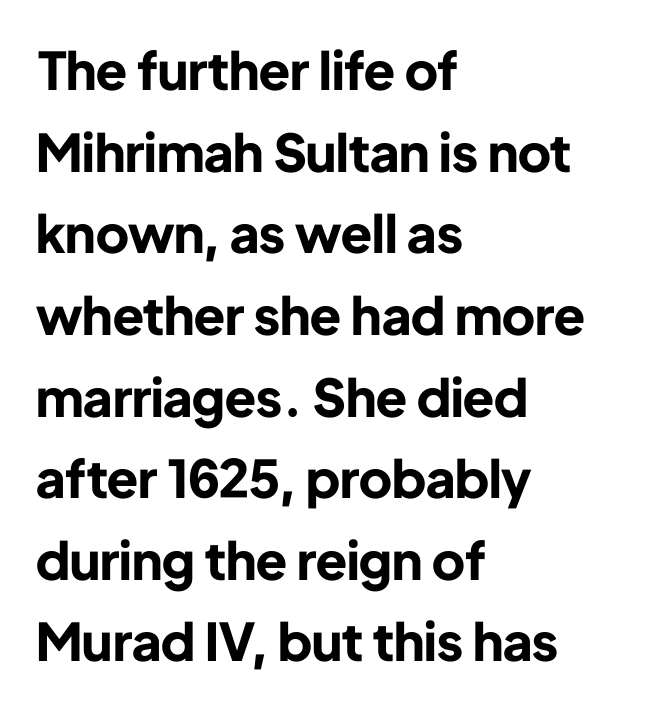
The image shows 52 px bold sans-serif type, upright; set left-aligned, normal line spacing (1.57x), normal letter spacing, not underlined; low stroke contrast and a medium x-height.
